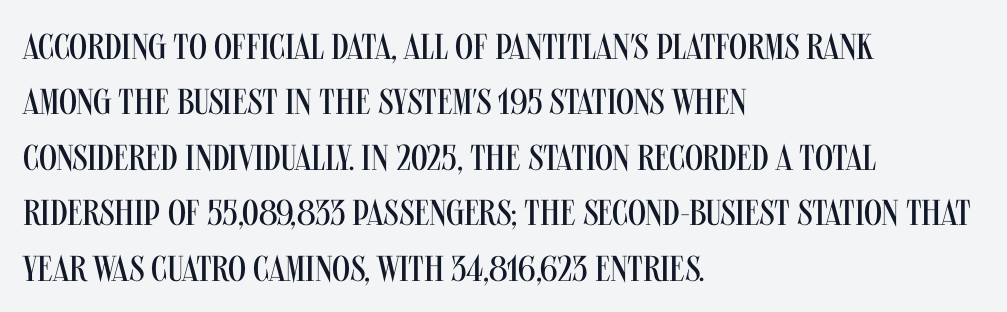
{"serif": "no", "italic": "no", "bold": "no", "weight": "regular", "width": "condensed", "stroke_contrast": "medium", "x_height": "large", "monospaced": "no", "underline": "no", "align": "left", "line_spacing": "normal", "line_spacing_ratio": 1.54, "letter_spacing": "normal", "letter_spacing_em": 0.0, "glyph_px": 36}
